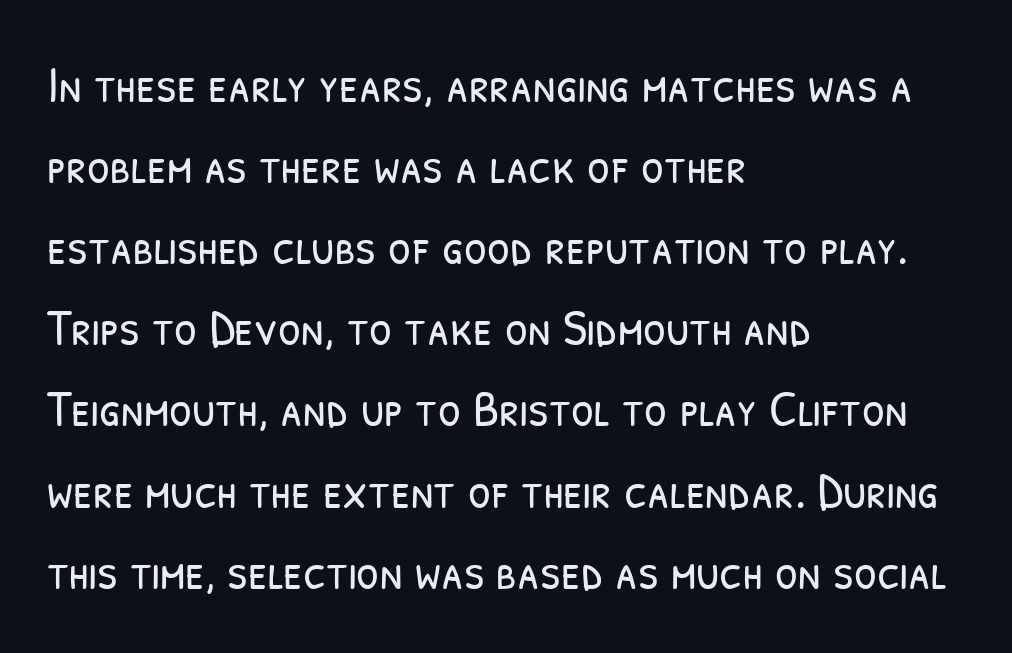
{"serif": "no", "bold": "no", "weight": "light", "width": "condensed", "stroke_contrast": "low", "x_height": "medium", "monospaced": "no", "underline": "no", "align": "left", "line_spacing": "normal", "line_spacing_ratio": 1.56, "letter_spacing": "normal", "letter_spacing_em": 0.0, "glyph_px": 52}
